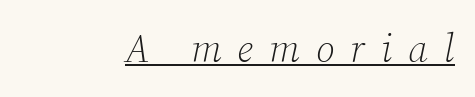
The image shows 39 px light serif type, italic (leaning right); set unusually wide letter spacing (+0.41 em), underlined; low stroke contrast and a medium x-height.
